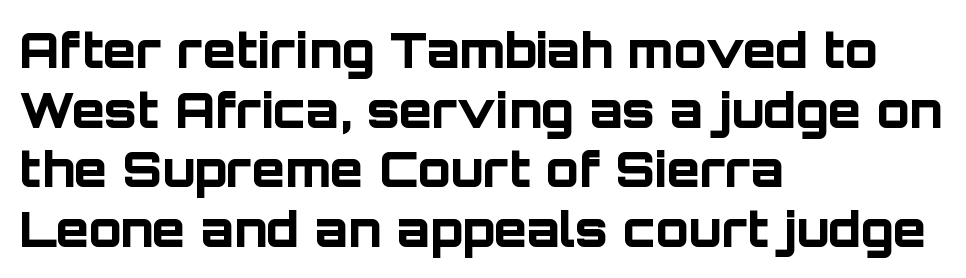
The image shows 48 px bold sans-serif type, upright; set left-aligned, line spacing 1.24x, normal letter spacing, not underlined; low stroke contrast and a large x-height.
